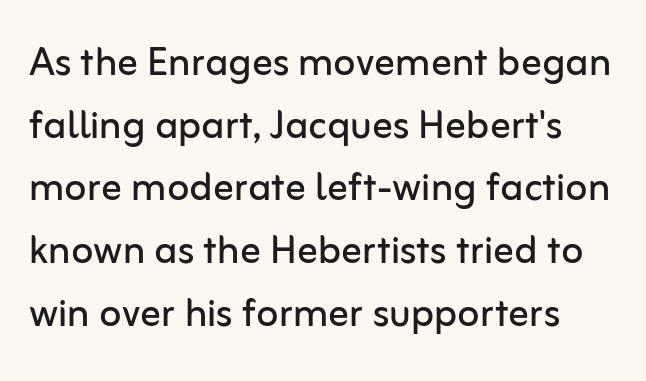
A quiet, ordinary-to-light weight characterises the typeface. This rendering leaves character spacing at its baseline value. This is sans-serif lettering, the kind often seen on screens and signage. The lettering holds an erect, upright posture throughout. Lines of text with bare space underneath.
